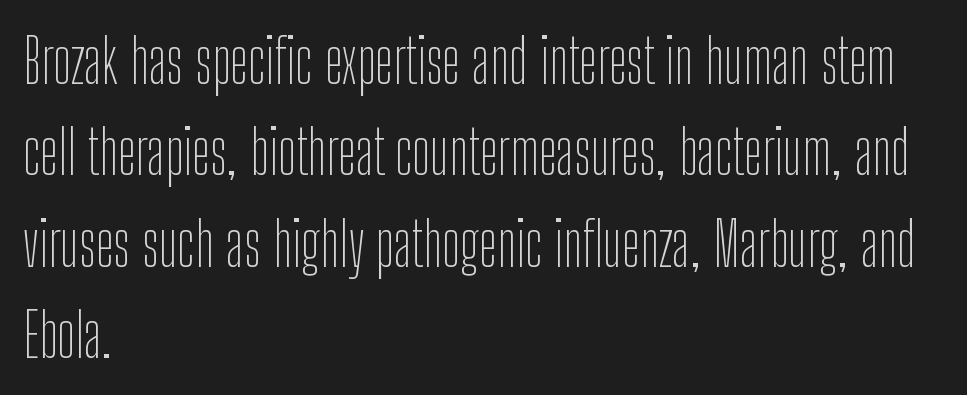
The image shows 61 px thin, condensed sans-serif type, upright; set left-aligned, normal line spacing (1.5x), normal letter spacing, not underlined; low stroke contrast and a medium x-height.
